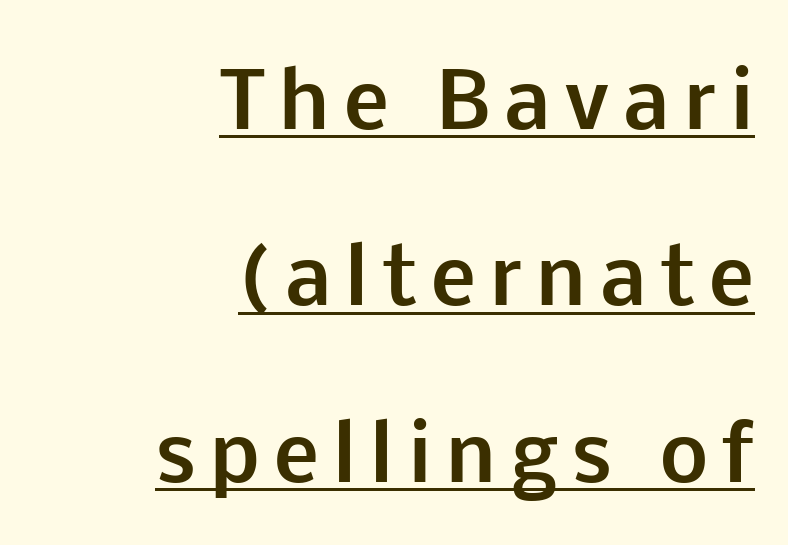
Q: Is the text bold? A: Yes.
Q: Is the text italic (slanted)? A: No, it is upright.
Q: Is the typeface a serif or a sans-serif typeface? A: Sans-serif.
Q: Is the text underlined? A: Yes.
Q: How is the paragraph aligned? A: Right-aligned.
Q: Is the spacing between lines tight, normal or loose? A: Loose.
Q: Width (condensed, normal, or wide)? A: Normal.
Q: Stroke contrast? A: Low.
Q: x-height? A: Medium.
Q: Monospaced? A: No.
